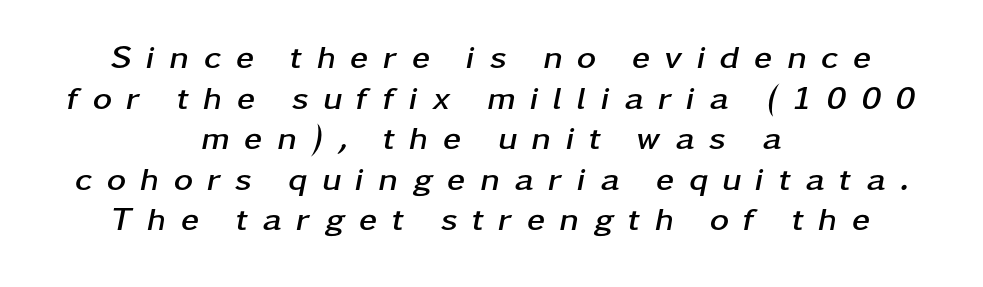
The image shows 33 px semibold, wide type, italic (leaning right); set centered, line spacing 1.23x, unusually wide letter spacing (+0.43 em), not underlined; low stroke contrast and a medium x-height.
